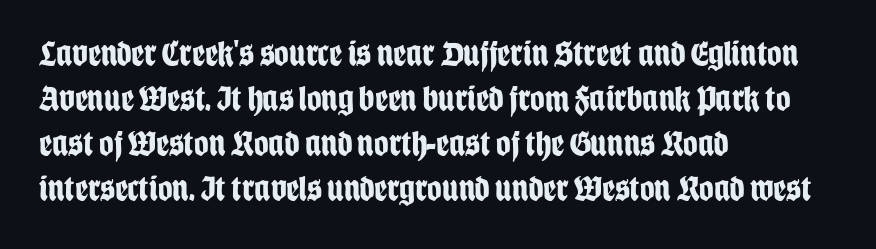
{"serif": "no", "italic": "no", "bold": "yes", "weight": "bold", "width": "condensed", "stroke_contrast": "low", "x_height": "large", "monospaced": "no", "underline": "no", "align": "left", "line_spacing": "normal", "line_spacing_ratio": 1.25, "letter_spacing": "normal", "letter_spacing_em": 0.0, "glyph_px": 36}
